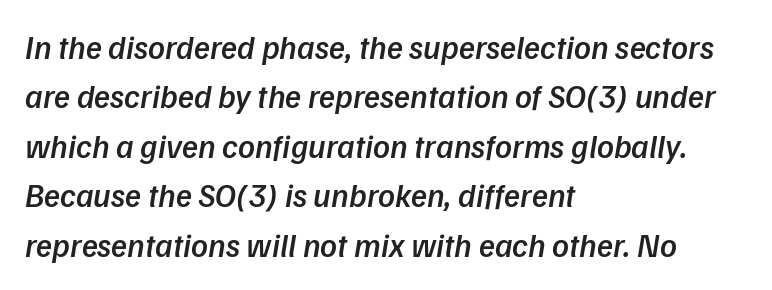
{"serif": "no", "bold": "semi", "weight": "semibold", "width": "normal", "stroke_contrast": "low", "x_height": "medium", "monospaced": "no", "underline": "no", "align": "left", "line_spacing": "normal", "line_spacing_ratio": 1.5, "letter_spacing": "normal", "letter_spacing_em": 0.0, "glyph_px": 33}
